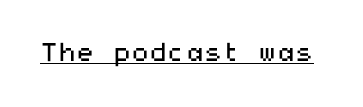
The image shows 26 px text type, upright; set normal letter spacing, underlined.
